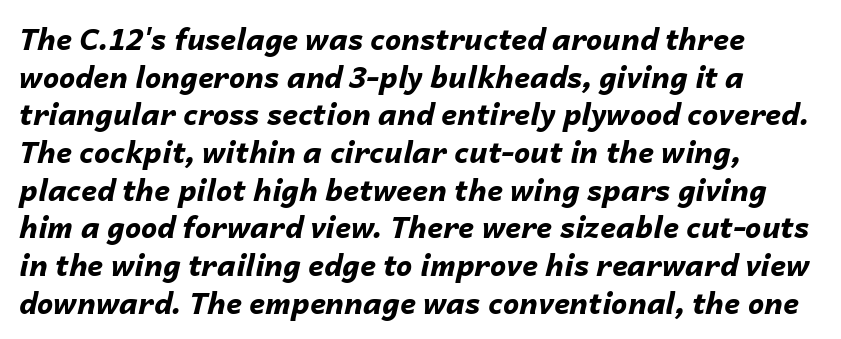
The image shows 29 px bold type, italic (leaning right); set left-aligned, normal line spacing (1.3x), normal letter spacing, not underlined; low stroke contrast and a medium x-height.
